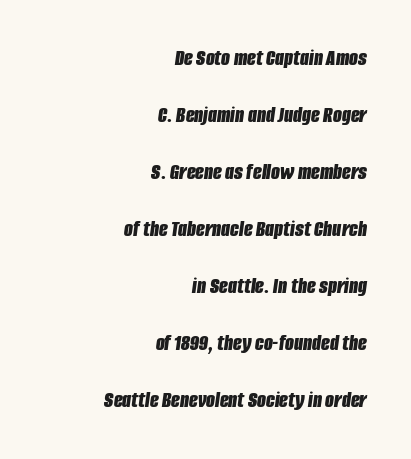
Here the glyphs are tracked normally, forming tight word shapes. The axis of the letterforms is tilted away from vertical. Thick stems and heavy bowls — unmistakably bold. What's the leading like? Stretched, with rows far apart.
